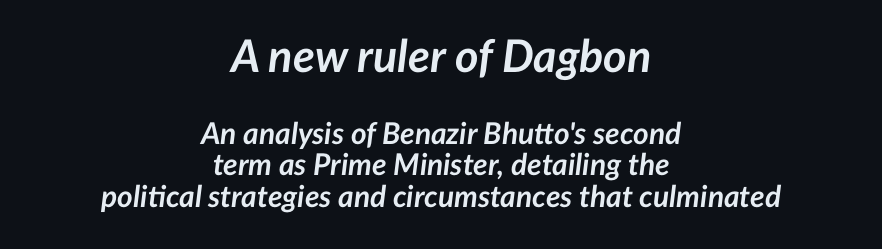
Q: Is the text bold? A: Yes.
Q: Is the text italic (slanted)? A: Yes, it leans right by about 7 degrees.
Q: Is the text underlined? A: No.
Q: How is the paragraph aligned? A: Centered.
Q: Is the spacing between letters normal or unusually wide? A: Normal.
Q: Is the spacing between lines tight, normal or loose? A: Tight.
Q: Which block of text is set in a larger size, the first (top) or the second (bottom)? A: The first (top) one.
Q: Width (condensed, normal, or wide)? A: Normal.
Q: Stroke contrast? A: Low.
Q: x-height? A: Medium.
Q: Monospaced? A: No.
